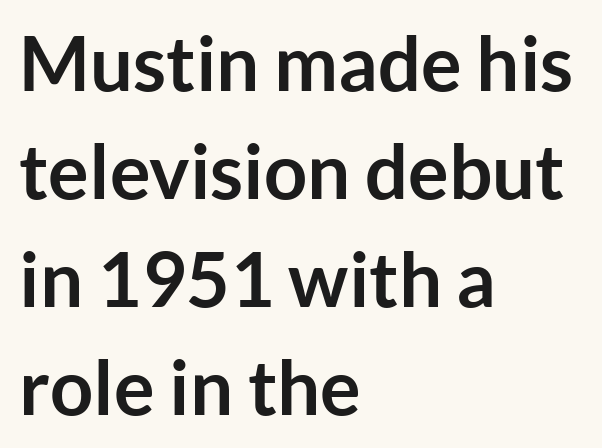
The image shows 76 px semibold sans-serif type, upright; set left-aligned, normal line spacing (1.42x), normal letter spacing, not underlined; low stroke contrast and a medium x-height.
